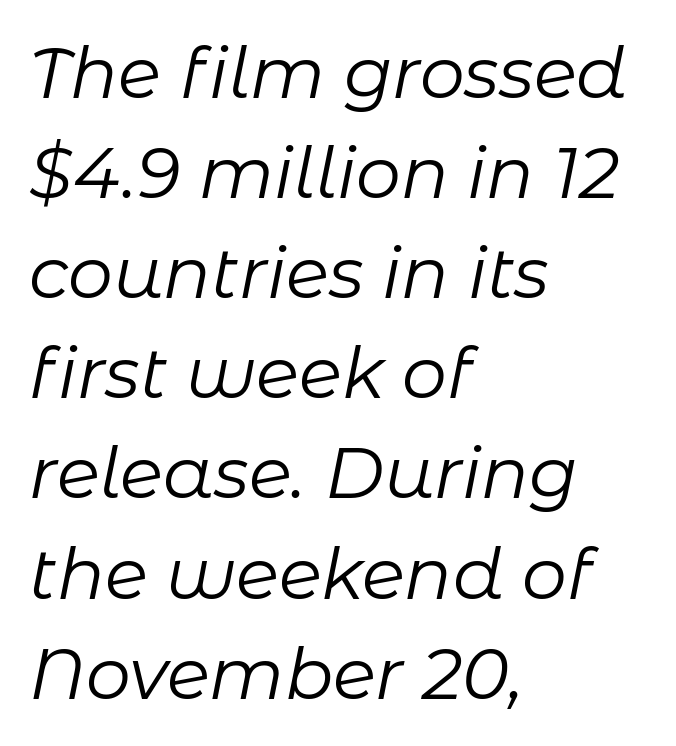
{"italic": "yes", "lean": "right", "slant_degrees": 11, "bold": "no", "weight": "regular", "width": "normal", "stroke_contrast": "low", "x_height": "medium", "monospaced": "no", "underline": "no", "align": "left", "line_spacing": "normal", "line_spacing_ratio": 1.41, "letter_spacing": "normal", "letter_spacing_em": 0.0, "glyph_px": 71}
